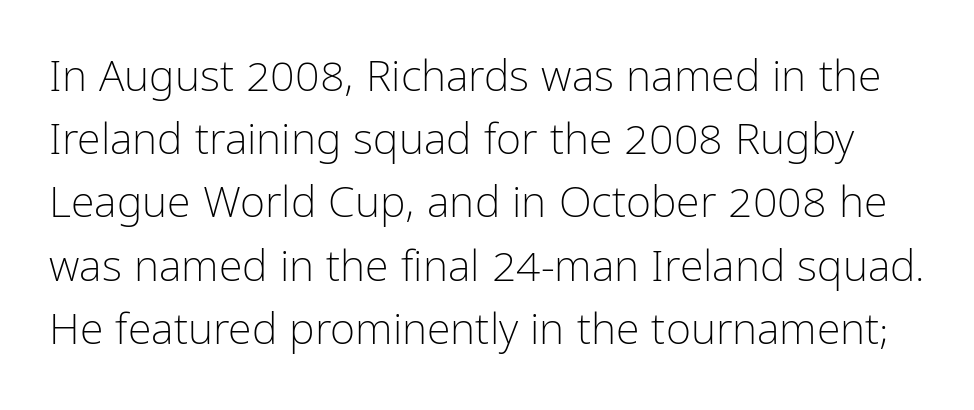
The image shows 43 px light, condensed sans-serif type, upright; set normal line spacing (1.47x), normal letter spacing, not underlined; low stroke contrast and a medium x-height.
